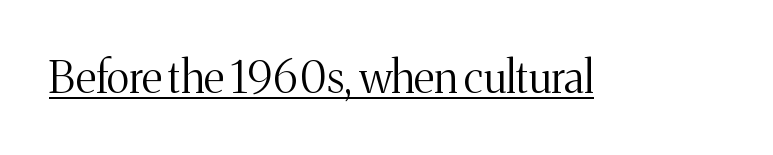
Has an underline been added? It has. Each letter keeps its own natural width here, so spacing adapts to shape. Rendered with straight, roman letterforms. A typesetter would call this zero additional tracking.
